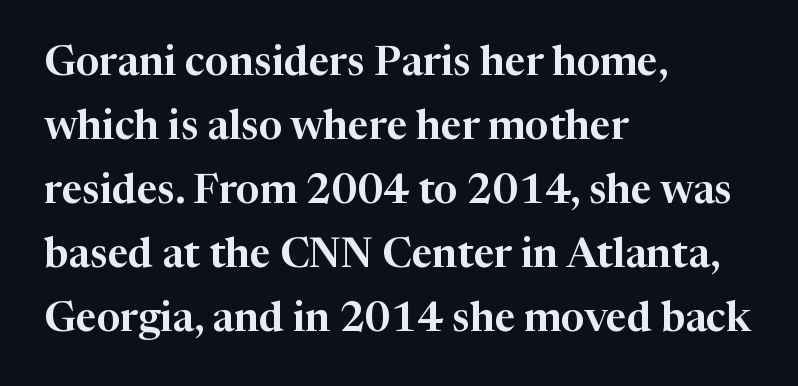
Q: Is the text italic (slanted)? A: No, it is upright.
Q: Is the typeface a serif or a sans-serif typeface? A: Serif.
Q: Is the text underlined? A: No.
Q: How is the paragraph aligned? A: Left-aligned.
Q: Is the spacing between letters normal or unusually wide? A: Normal.
Q: Is the spacing between lines tight, normal or loose? A: Normal.
Q: Width (condensed, normal, or wide)? A: Normal.
Q: Stroke contrast? A: High.
Q: x-height? A: Medium.
Q: Monospaced? A: No.
